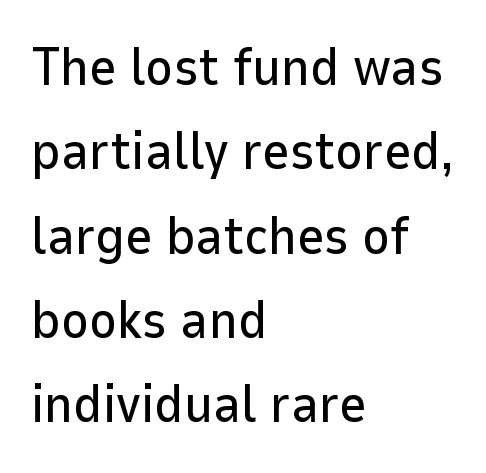
{"serif": "no", "italic": "no", "width": "normal", "stroke_contrast": "low", "x_height": "medium", "monospaced": "no", "underline": "no", "align": "left", "line_spacing": "normal", "line_spacing_ratio": 1.59, "letter_spacing": "normal", "letter_spacing_em": 0.0, "glyph_px": 53}
